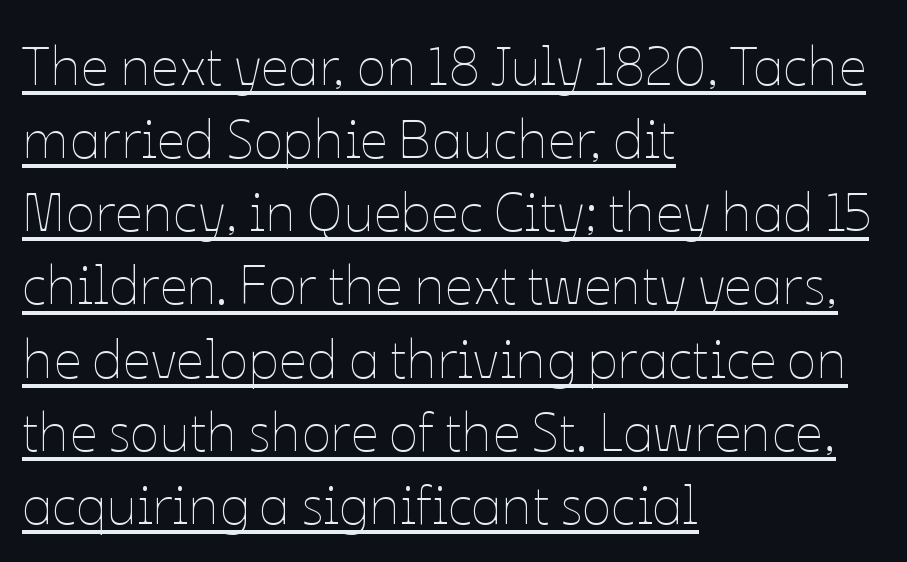
The image shows 55 px thin type, upright; set left-aligned, normal line spacing (1.33x), normal letter spacing, underlined; low stroke contrast and a medium x-height.
